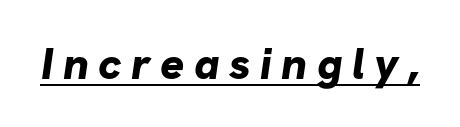
Q: Is the text bold? A: Yes.
Q: Is the typeface a serif or a sans-serif typeface? A: Sans-serif.
Q: Is the text underlined? A: Yes.
Q: Is the spacing between letters normal or unusually wide? A: Unusually wide.
Q: Width (condensed, normal, or wide)? A: Normal.
Q: Stroke contrast? A: Low.
Q: x-height? A: Medium.
Q: Monospaced? A: No.
